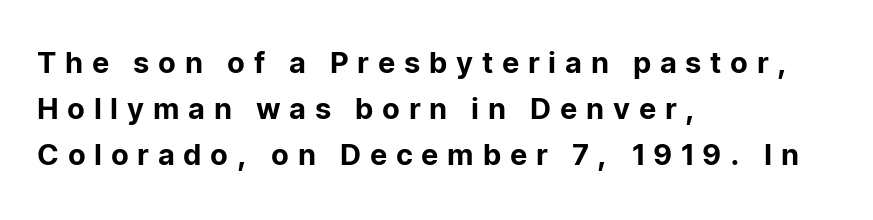
The image shows 29 px sans-serif type, upright; set left-aligned, normal line spacing (1.59x), unusually wide letter spacing (+0.3 em), not underlined; low stroke contrast and a medium x-height.
